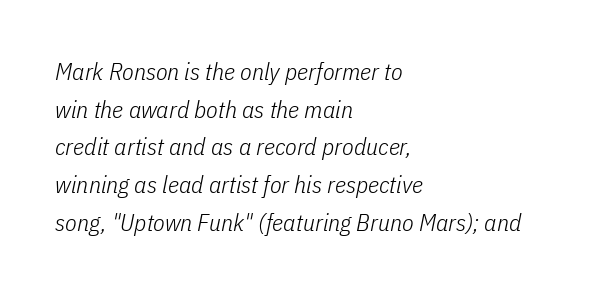
The image shows 24 px text type, italic (leaning right); set left-aligned, normal line spacing (1.57x), normal letter spacing, not underlined.
